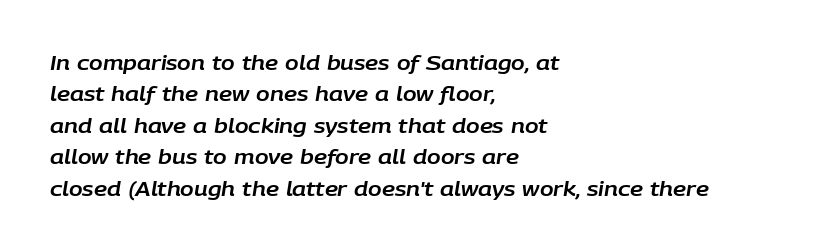
Nothing unusual about the tracking: characters are spaced as the font intends. If you measured baseline to baseline, you'd find a middling distance. Descender tails drop into unmarked territory. Is the block centered? No — it sits flush against the left margin.
